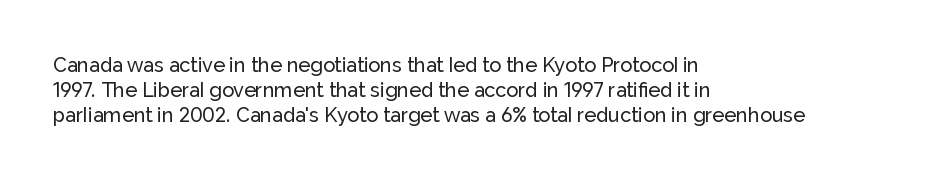
The image shows 20 px text type, upright; set left-aligned, normal line spacing (1.25x), normal letter spacing, not underlined.
